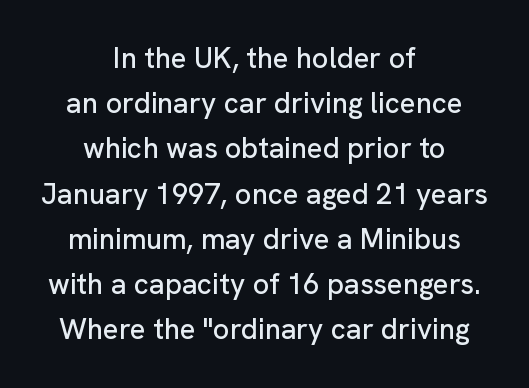
Q: Is the text italic (slanted)? A: No, it is upright.
Q: Is the typeface a serif or a sans-serif typeface? A: Sans-serif.
Q: Is the text underlined? A: No.
Q: How is the paragraph aligned? A: Centered.
Q: Is the spacing between letters normal or unusually wide? A: Normal.
Q: Is the spacing between lines tight, normal or loose? A: Normal.
Q: Width (condensed, normal, or wide)? A: Normal.
Q: Stroke contrast? A: Low.
Q: x-height? A: Medium.
Q: Monospaced? A: No.
